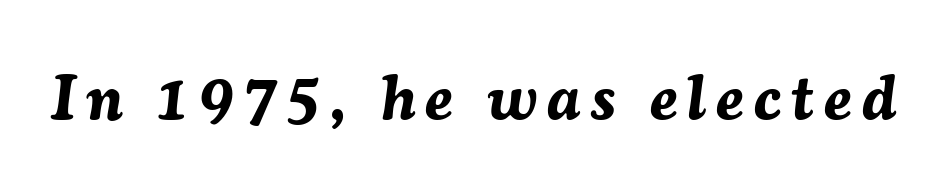
{"italic": "yes", "lean": "right", "slant_degrees": 7, "bold": "yes", "weight": "bold", "width": "normal", "stroke_contrast": "medium", "x_height": "medium", "monospaced": "no", "underline": "no", "glyph_px": 63}
